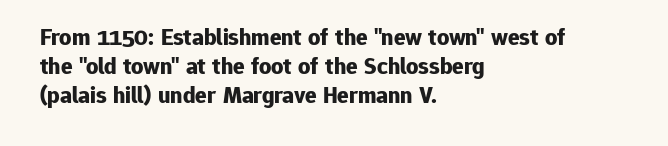
{"italic": "no", "bold": "yes", "underline": "no", "align": "left", "line_spacing_ratio": 1.21, "letter_spacing": "normal", "letter_spacing_em": 0.0, "glyph_px": 24}
